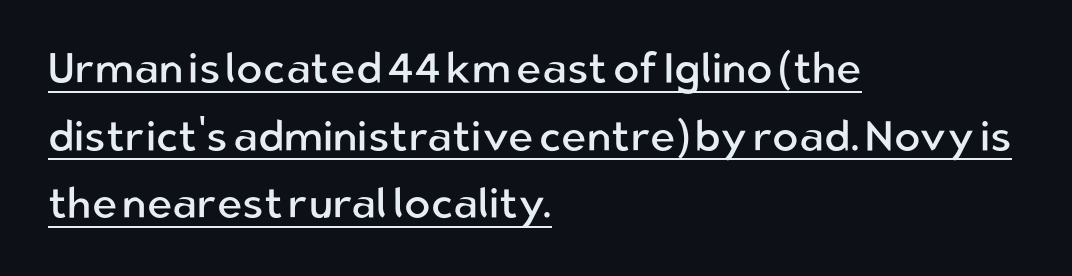
{"serif": "no", "italic": "no", "bold": "no", "weight": "regular", "width": "normal", "stroke_contrast": "low", "x_height": "medium", "monospaced": "no", "underline": "yes", "align": "left", "line_spacing": "normal", "line_spacing_ratio": 1.57, "letter_spacing": "normal", "letter_spacing_em": 0.0, "glyph_px": 43}
